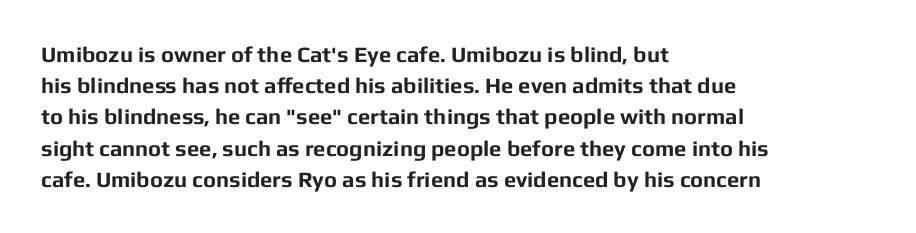
In CSS terms this would be text-align: left. Baseline-to-baseline distance is the conventional proportion of letter height. Notice how the stems are strictly vertical — no italics here. The space beneath each line is pristine and unruled. Spacing between characters is what you'd get straight out of the box. The passage shown is emphatically bold.
